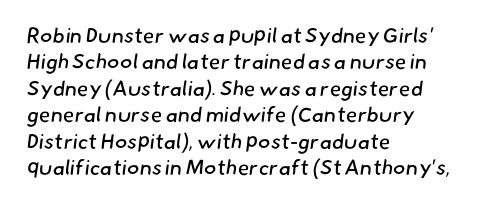
There is no visible air inserted between adjacent glyphs. A quiet, ordinary-to-light weight characterises the typeface. Bare-footed words on every line. The setting favours the left margin, as ordinary paragraphs usually do.
